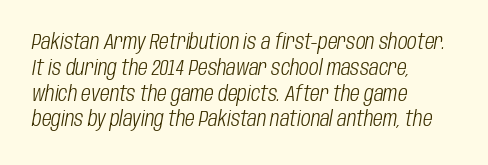
What stands out about the letter spacing? Nothing — it is the standard amount. Each stroke keeps to a modest, everyday thickness or less. The glyphs look as if they've been sheared to an angle. The typesetter chose a ragged-right arrangement here. The baseline area is clear.
